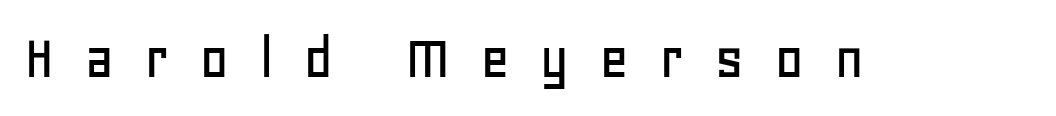
The image shows 65 px sans-serif type, upright; set unusually wide letter spacing (+0.45 em), not underlined; low stroke contrast and a large x-height.
